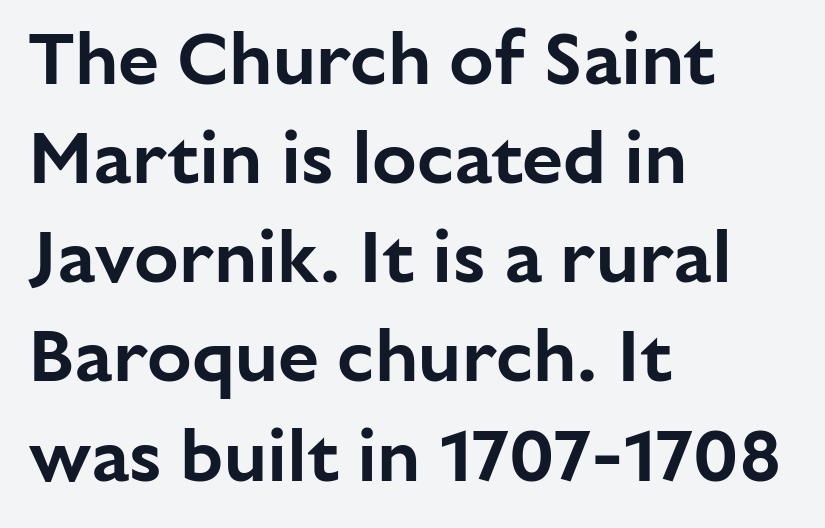
Q: Is the text italic (slanted)? A: No, it is upright.
Q: Is the typeface a serif or a sans-serif typeface? A: Sans-serif.
Q: Is the text underlined? A: No.
Q: How is the paragraph aligned? A: Left-aligned.
Q: Is the spacing between letters normal or unusually wide? A: Normal.
Q: Is the spacing between lines tight, normal or loose? A: Normal.
Q: Width (condensed, normal, or wide)? A: Normal.
Q: Stroke contrast? A: Low.
Q: x-height? A: Medium.
Q: Monospaced? A: No.
